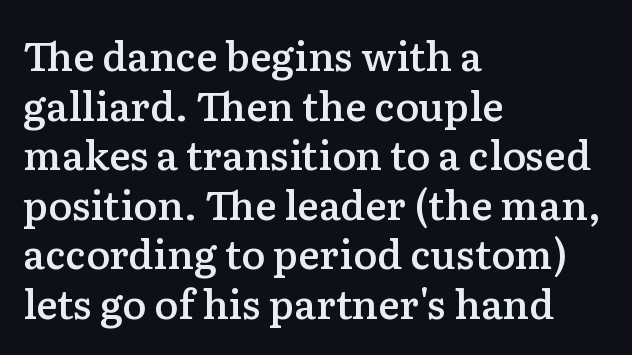
{"serif": "yes", "italic": "no", "bold": "semi", "weight": "semibold", "width": "normal", "stroke_contrast": "low", "x_height": "medium", "monospaced": "no", "underline": "no", "align": "left", "line_spacing_ratio": 1.24, "letter_spacing": "normal", "letter_spacing_em": 0.0, "glyph_px": 40}
